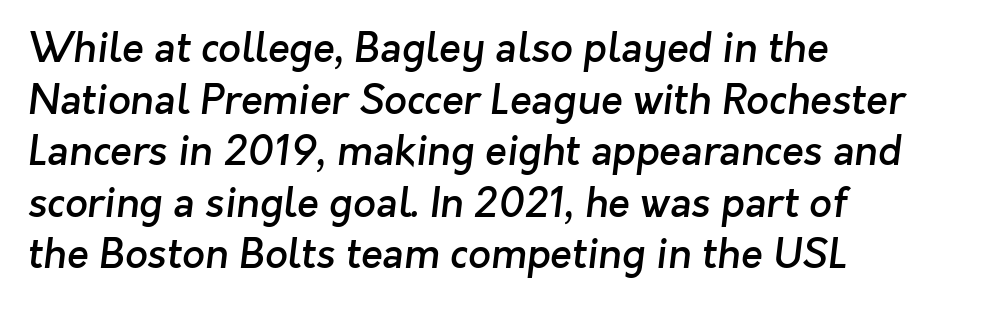
The image shows 40 px semibold sans-serif type; set left-aligned, normal line spacing (1.29x), normal letter spacing, not underlined; low stroke contrast and a medium x-height.
